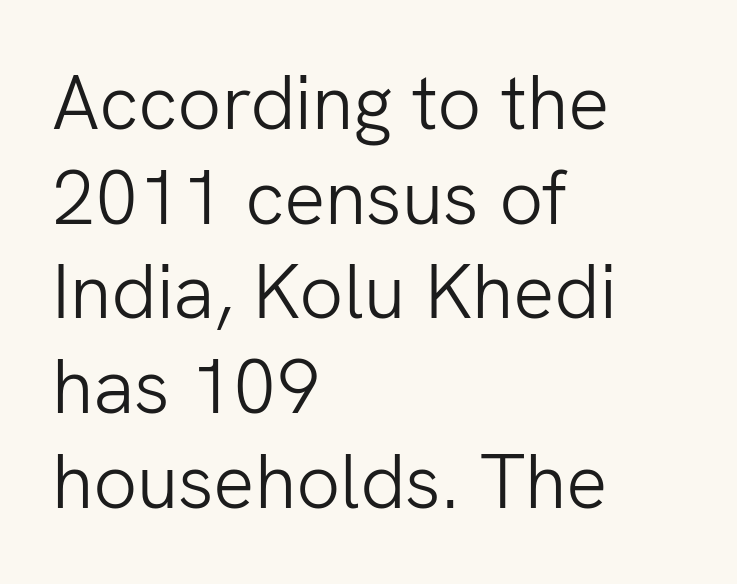
{"serif": "no", "italic": "no", "bold": "no", "weight": "light", "width": "normal", "stroke_contrast": "low", "x_height": "medium", "monospaced": "no", "underline": "no", "align": "left", "line_spacing_ratio": 1.23, "letter_spacing": "normal", "letter_spacing_em": 0.0, "glyph_px": 77}
